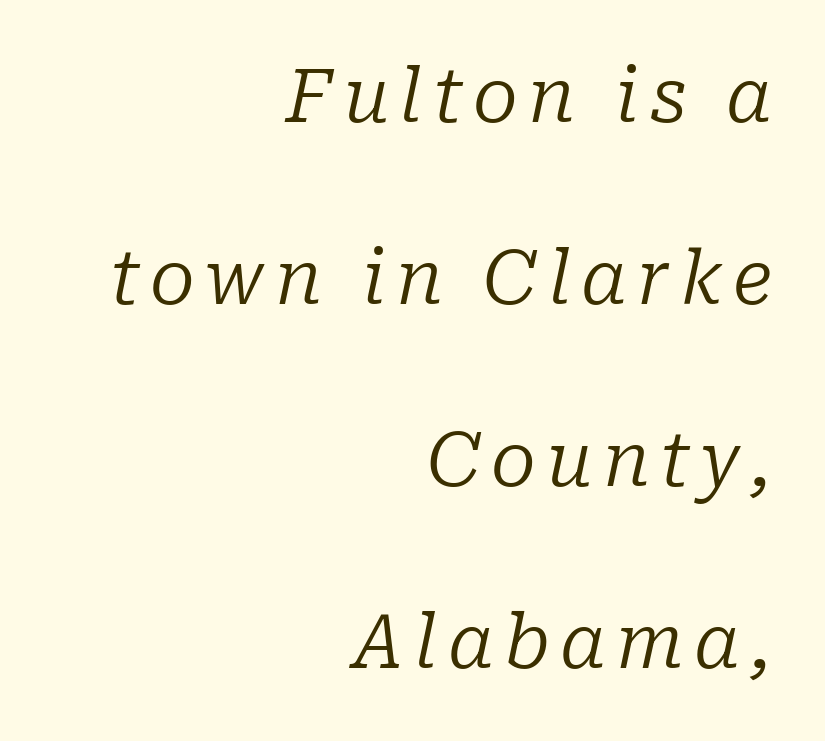
Q: Is the text bold? A: No.
Q: Is the text italic (slanted)? A: Yes, it leans right by about 10 degrees.
Q: Is the typeface a serif or a sans-serif typeface? A: Serif.
Q: Is the text underlined? A: No.
Q: How is the paragraph aligned? A: Right-aligned.
Q: Is the spacing between lines tight, normal or loose? A: Loose.
Q: Width (condensed, normal, or wide)? A: Normal.
Q: Stroke contrast? A: Low.
Q: x-height? A: Medium.
Q: Monospaced? A: No.
